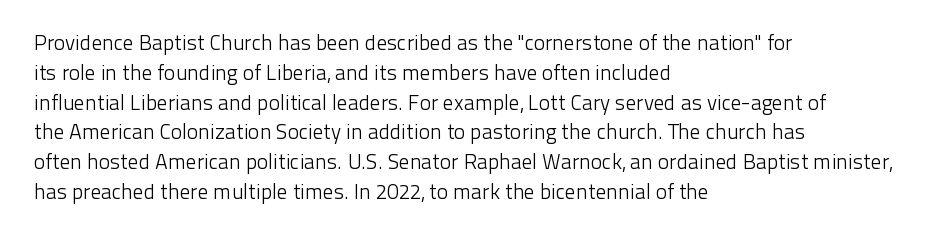
Quick note: interline space is typical. Nothing unusual about the tracking: characters are spaced as the font intends. Unmarked baselines from the first word to the last. No italicization has been applied; the sample stays upright.
